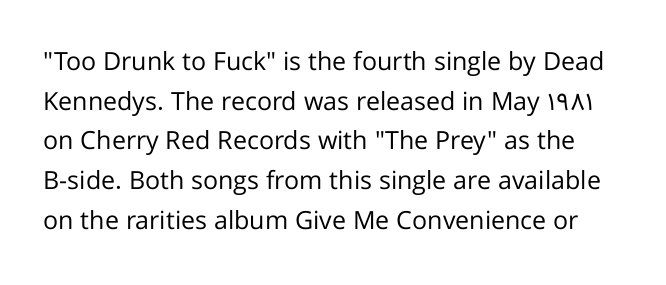
Q: Is the text bold? A: No.
Q: Is the text italic (slanted)? A: No, it is upright.
Q: Is the text underlined? A: No.
Q: Is the spacing between letters normal or unusually wide? A: Normal.
Q: Is the spacing between lines tight, normal or loose? A: Normal.
